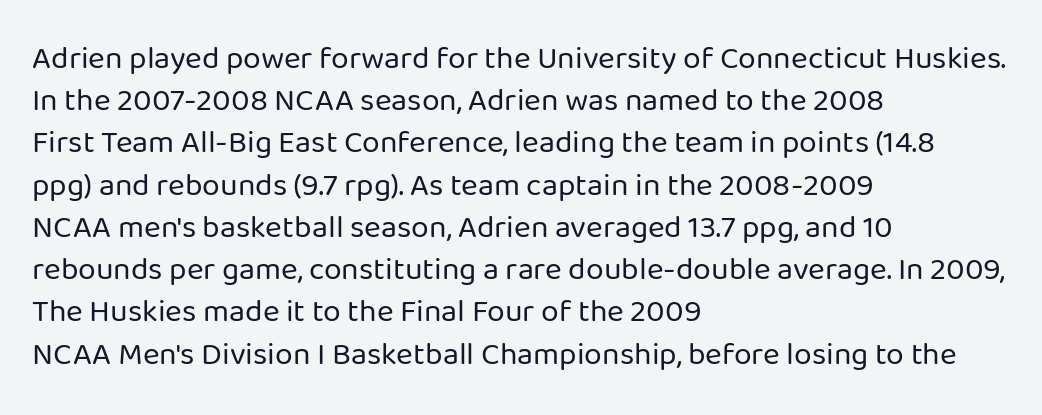
{"serif": "no", "italic": "no", "bold": "no", "weight": "regular", "width": "normal", "stroke_contrast": "low", "x_height": "medium", "monospaced": "no", "underline": "no", "align": "left", "line_spacing": "normal", "line_spacing_ratio": 1.32, "letter_spacing": "normal", "letter_spacing_em": 0.0, "glyph_px": 32}
